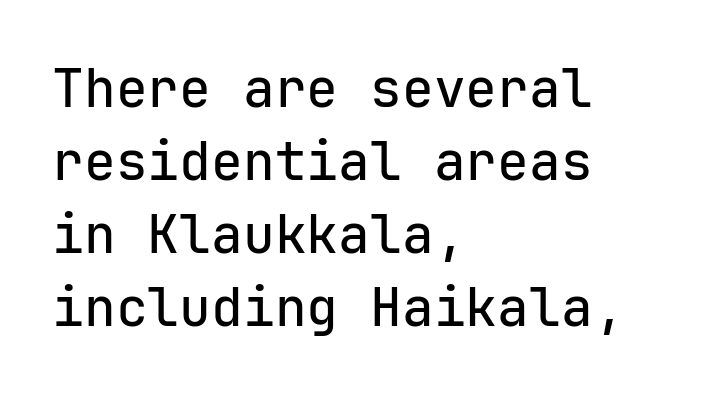
{"serif": "no", "italic": "no", "width": "normal", "stroke_contrast": "low", "x_height": "medium", "monospaced": "yes", "underline": "no", "align": "left", "line_spacing": "normal", "line_spacing_ratio": 1.38, "letter_spacing": "normal", "letter_spacing_em": 0.0, "glyph_px": 53}
